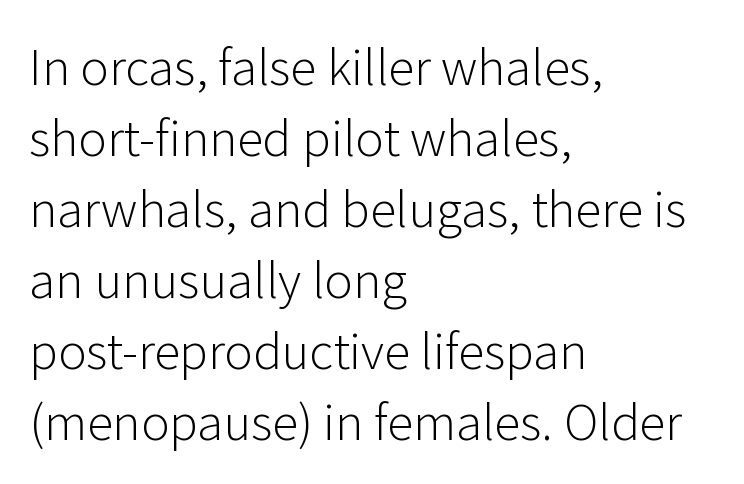
The image shows 48 px light sans-serif type, upright; set left-aligned, normal line spacing (1.48x), normal letter spacing, not underlined; low stroke contrast and a medium x-height.
